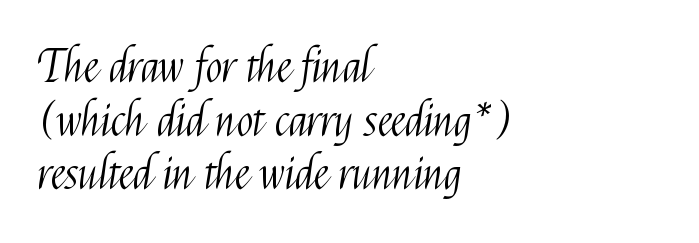
The foot of each line stays bare and open. Serif or sans? Sans — the stroke terminals are bare. Between one letter and the next there's only the usual sliver of space.
